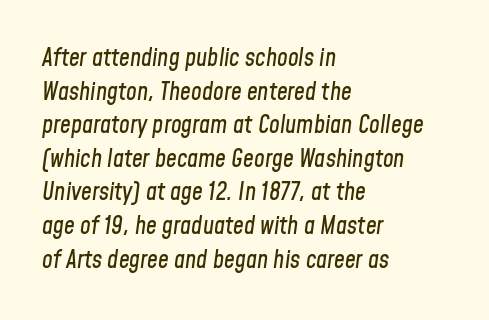
Glyph-to-glyph distance matches everyday printed text. The line-height multiplier appears to be the usual default. Short and long lines alike share a common starting point at left. A bare baseline throughout the passage.
